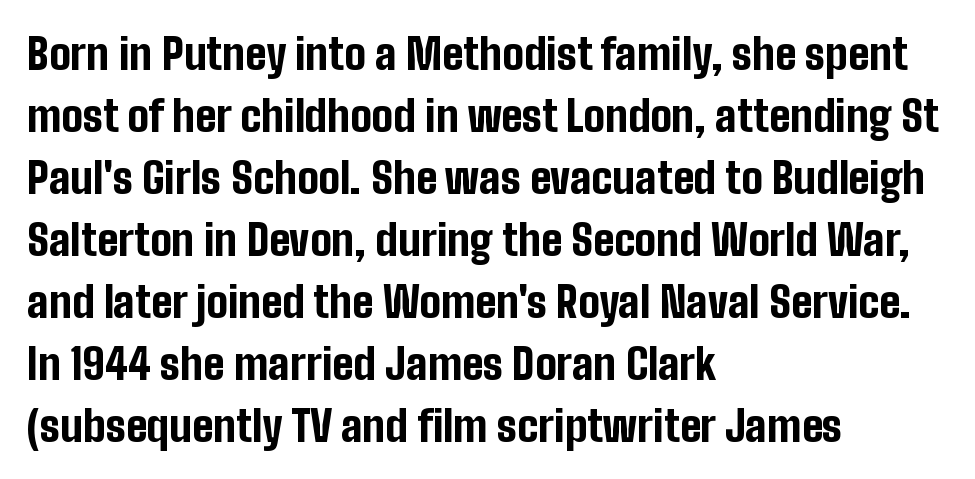
The image shows 43 px bold, condensed sans-serif type, upright; set left-aligned, normal line spacing (1.44x), normal letter spacing, not underlined; low stroke contrast and a medium x-height.
